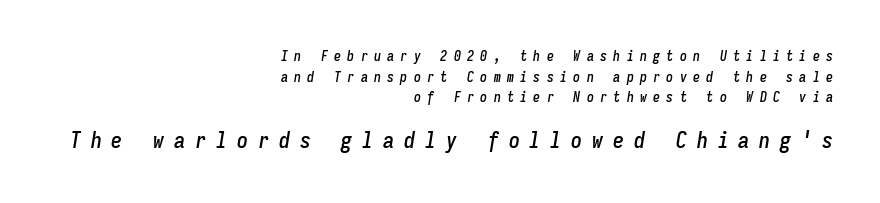
{"italic": "yes", "lean": "right", "slant_degrees": 9, "underline": "no", "align": "right", "line_spacing": "normal", "line_spacing_ratio": 1.47, "letter_spacing": "wide", "letter_spacing_em": 0.45, "larger_block": "second", "size_ratio": 1.57, "glyph_px": 22}
